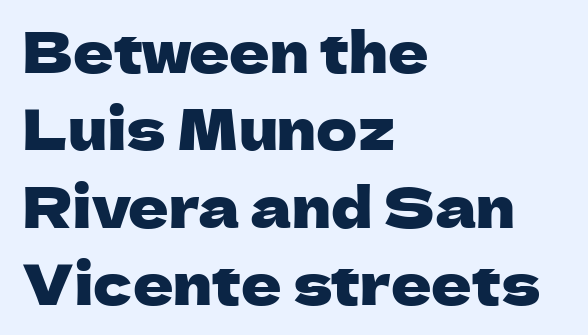
The image shows 56 px sans-serif type, upright; set left-aligned, normal line spacing (1.38x), normal letter spacing, not underlined; low stroke contrast and a medium x-height.
